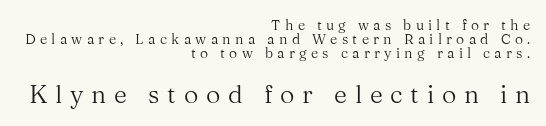
Note: smaller setting up top, larger setting below. Quick note: interline space is minimal. Each word looks stretched out because of the extra space between its letters. No heavy texture on the line: the type isn't bold. A flush-right, rag-left setting is used for this passage. A bare baseline throughout the passage.
